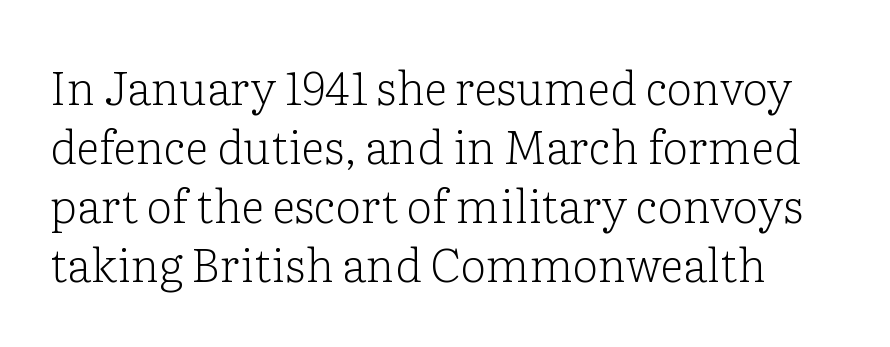
The image shows 46 px light serif type, upright; set normal line spacing (1.28x), normal letter spacing, not underlined; low stroke contrast and a medium x-height.
